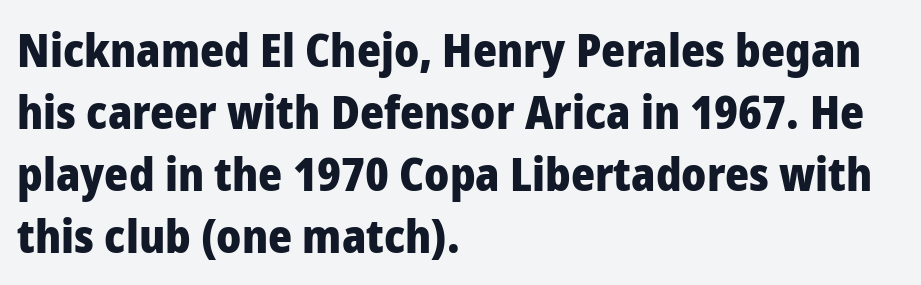
Upright lettering throughout. Layout note: lines flush left. These words are printed bold, with thick strokes throughout. The typeface chosen for these lines omits serifs.
